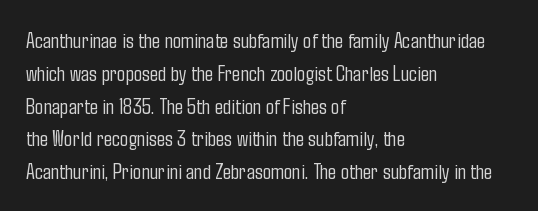
{"italic": "no", "bold": "no", "underline": "no", "align": "left", "line_spacing": "normal", "line_spacing_ratio": 1.49, "letter_spacing": "normal", "letter_spacing_em": 0.0, "glyph_px": 22}
